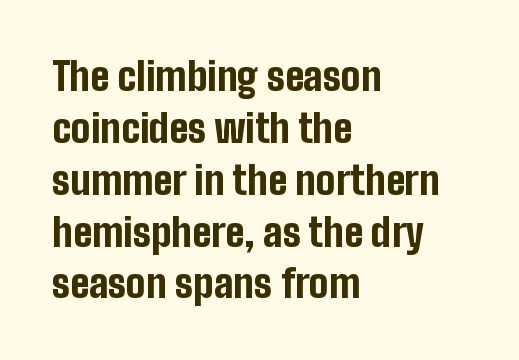
How are the letters spaced? Ordinarily, with no added tracking. I'd call this a sans setting — the letters go barefoot. Every row of glyphs begins at an identical x-position on the left. The sample has been set heavy, in full bold. A typesetter would mark this as roman, not italic.
